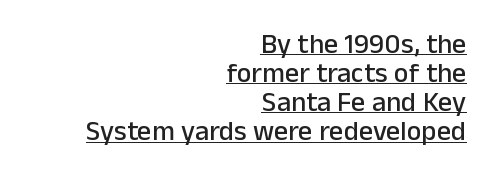
Rendered with straight, roman letterforms. A continuous stroke trails under the words, as in a hyperlink. Typeset ragged left — the right edge is the straight one. Looks like regular typesetting: each glyph gets only the width it needs. The vertical gap from one line to the next is small. This is sans-serif lettering, the kind often seen on screens and signage.
